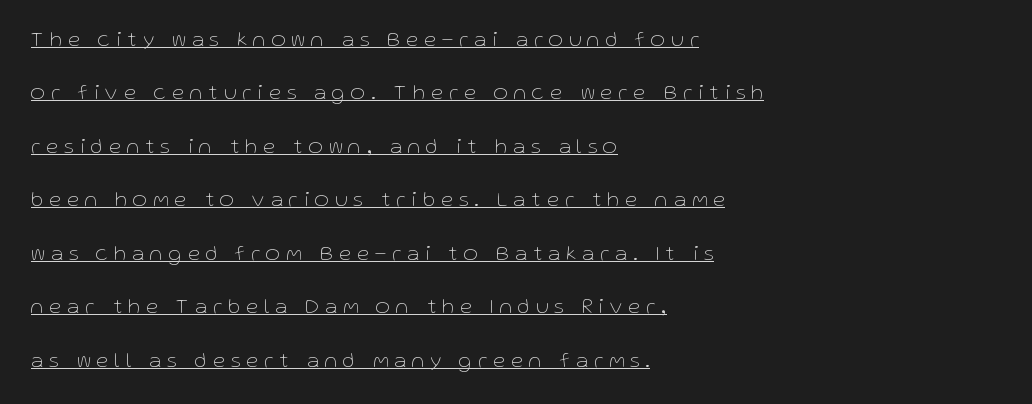
{"italic": "no", "bold": "no", "underline": "yes", "align": "left", "line_spacing": "loose", "line_spacing_ratio": 2.43, "letter_spacing": "wide", "letter_spacing_em": 0.28, "glyph_px": 22}
